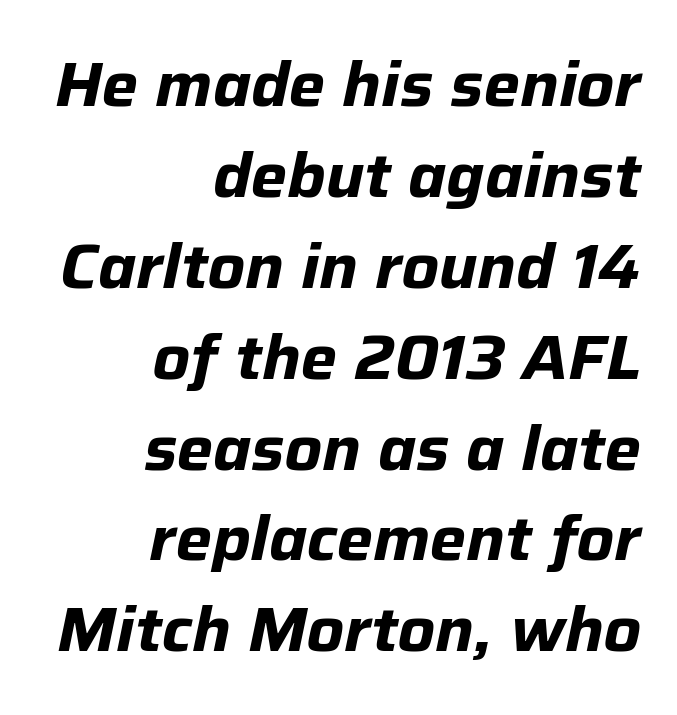
The image shows 61 px bold type, italic (leaning right); set right-aligned, normal line spacing (1.49x), normal letter spacing, not underlined; low stroke contrast and a medium x-height.
